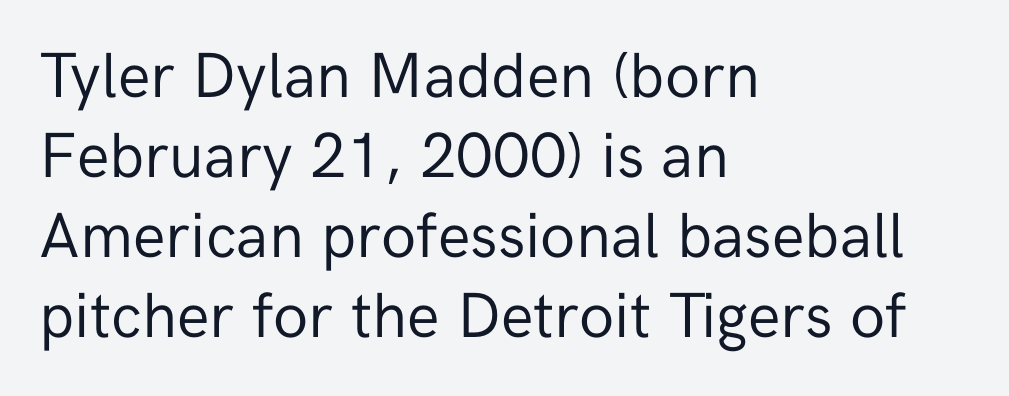
No heavy texture on the line: the type isn't bold. The string is rendered with underlining switched off. A typesetter would call this proportional, since set widths differ per character. The typeface chosen for these lines omits serifs. Ordinary non-slanted type is in use. Default kerning and tracking; the words read as compact shapes.
